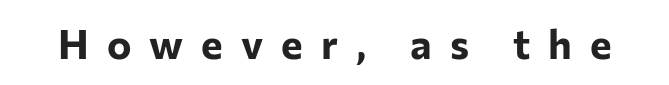
No feet cap the strokes, marking this as sans-serif type. The letterforms stand isolated, each surrounded by extra space. The space beneath each line is pristine and unruled. The rendering uses natural spacing where letterforms have individual widths. The rendering uses a bold face; every stroke is thick and dark.
